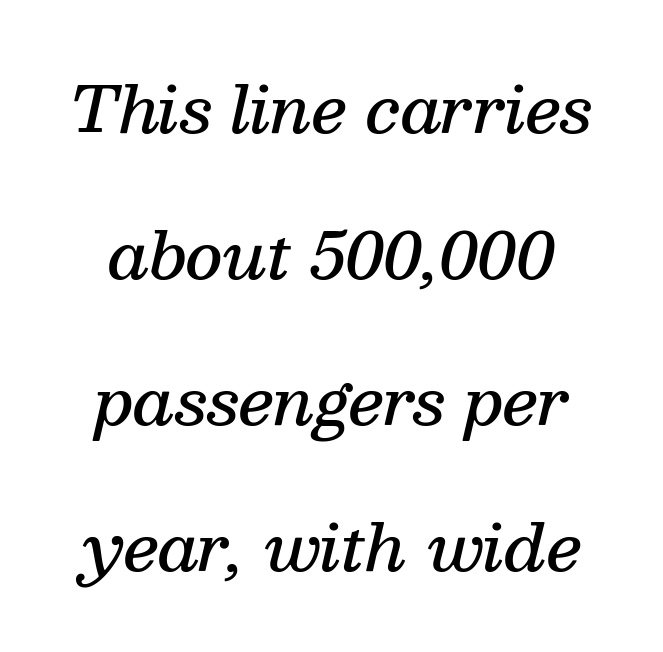
{"serif": "yes", "italic": "yes", "lean": "right", "slant_degrees": 13, "bold": "semi", "weight": "semibold", "width": "normal", "stroke_contrast": "medium", "x_height": "medium", "monospaced": "no", "underline": "no", "line_spacing": "loose", "line_spacing_ratio": 2.28, "letter_spacing": "normal", "letter_spacing_em": 0.0, "glyph_px": 64}
